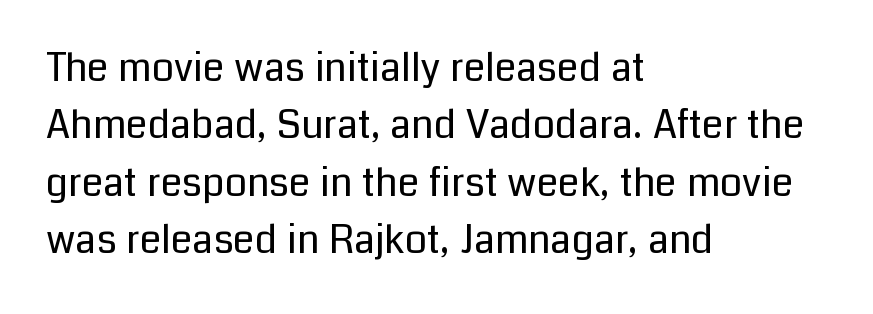
Q: Is the text bold? A: No.
Q: Is the text italic (slanted)? A: No, it is upright.
Q: Is the typeface a serif or a sans-serif typeface? A: Sans-serif.
Q: Is the text underlined? A: No.
Q: How is the paragraph aligned? A: Left-aligned.
Q: Is the spacing between letters normal or unusually wide? A: Normal.
Q: Is the spacing between lines tight, normal or loose? A: Normal.
Q: Width (condensed, normal, or wide)? A: Normal.
Q: Stroke contrast? A: Low.
Q: x-height? A: Medium.
Q: Monospaced? A: No.
